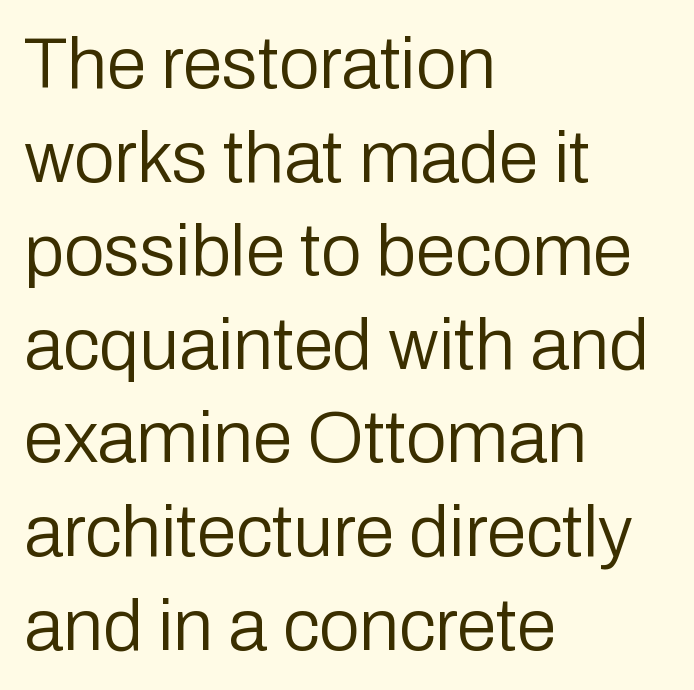
Nothing unusual about the tracking: characters are spaced as the font intends. No heavy texture on the line: the type isn't bold. This sample uses an upright cut, with every glyph sitting square on the baseline. The strip under each line holds only bare page. A classic flush-left, rag-right setting is used for this passage. The rendering uses natural spacing where letterforms have individual widths.
